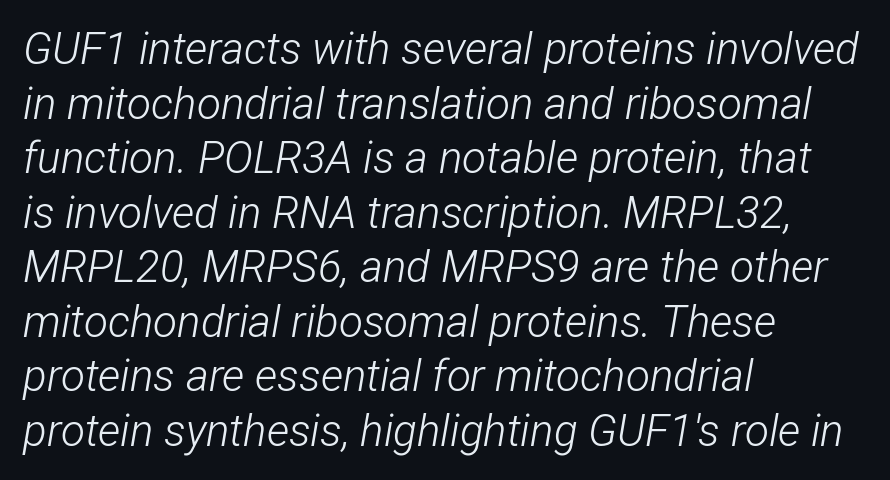
{"italic": "yes", "lean": "right", "slant_degrees": 12, "bold": "no", "weight": "light", "width": "condensed", "stroke_contrast": "low", "x_height": "medium", "monospaced": "no", "underline": "no", "align": "left", "line_spacing_ratio": 1.24, "letter_spacing": "normal", "letter_spacing_em": 0.0, "glyph_px": 44}
